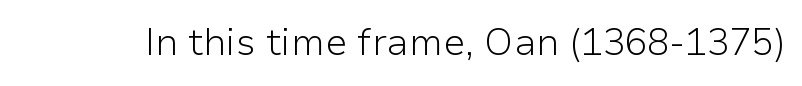
{"serif": "no", "italic": "no", "bold": "no", "weight": "light", "width": "normal", "stroke_contrast": "low", "x_height": "medium", "monospaced": "no", "underline": "no", "letter_spacing": "normal", "letter_spacing_em": 0.0, "glyph_px": 37}
